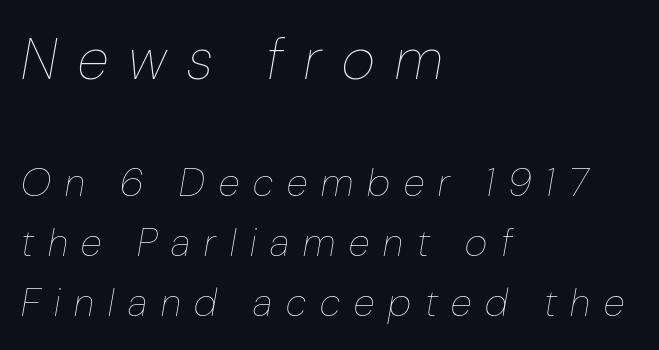
Q: Is the text bold? A: No.
Q: Is the text italic (slanted)? A: Yes, it leans right by about 10 degrees.
Q: Is the text underlined? A: No.
Q: How is the paragraph aligned? A: Left-aligned.
Q: Is the spacing between letters normal or unusually wide? A: Unusually wide.
Q: Is the spacing between lines tight, normal or loose? A: Normal.
Q: Which block of text is set in a larger size, the first (top) or the second (bottom)? A: The first (top) one.
Q: Width (condensed, normal, or wide)? A: Condensed.
Q: Stroke contrast? A: Low.
Q: x-height? A: Medium.
Q: Monospaced? A: No.
